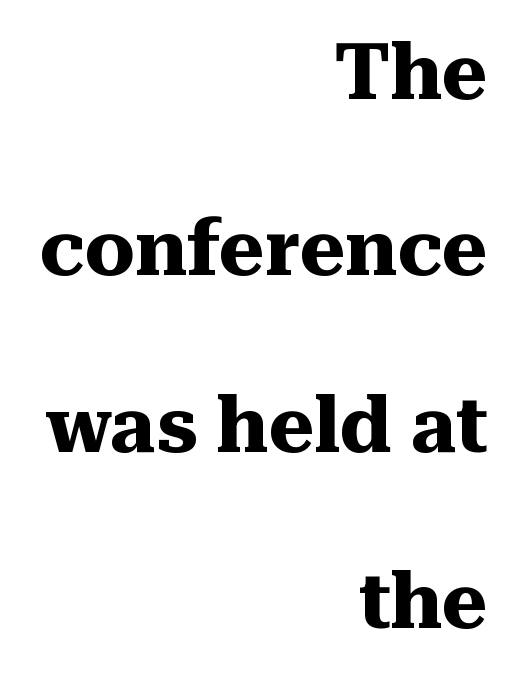
Q: Is the text bold? A: Yes.
Q: Is the text italic (slanted)? A: No, it is upright.
Q: Is the typeface a serif or a sans-serif typeface? A: Serif.
Q: Is the text underlined? A: No.
Q: How is the paragraph aligned? A: Right-aligned.
Q: Is the spacing between letters normal or unusually wide? A: Normal.
Q: Is the spacing between lines tight, normal or loose? A: Loose.
Q: Width (condensed, normal, or wide)? A: Normal.
Q: Stroke contrast? A: Medium.
Q: x-height? A: Medium.
Q: Monospaced? A: No.
